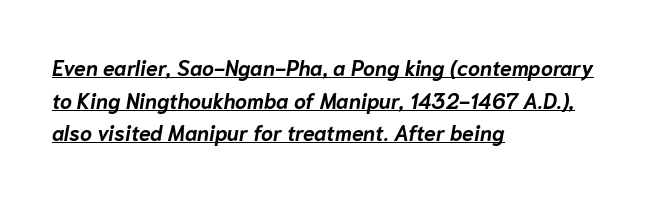
Q: Is the text bold? A: Yes.
Q: Is the text italic (slanted)? A: Yes, it leans right by about 10 degrees.
Q: Is the text underlined? A: Yes.
Q: How is the paragraph aligned? A: Left-aligned.
Q: Is the spacing between letters normal or unusually wide? A: Normal.
Q: Is the spacing between lines tight, normal or loose? A: Normal.
